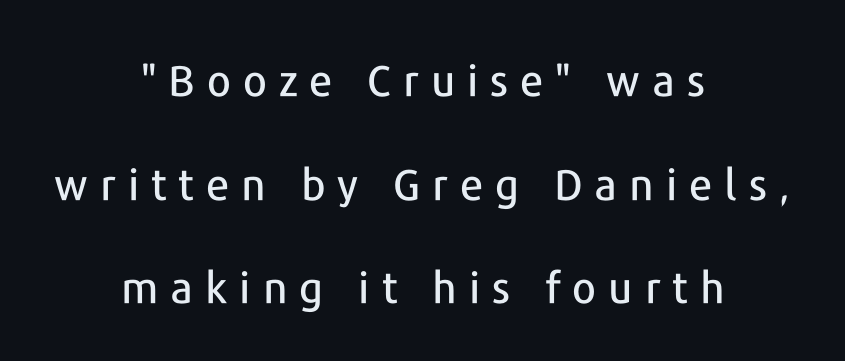
The image shows 43 px sans-serif type, upright; set centered, loose line spacing (2.41x), unusually wide letter spacing (+0.28 em), not underlined; low stroke contrast and a medium x-height.
